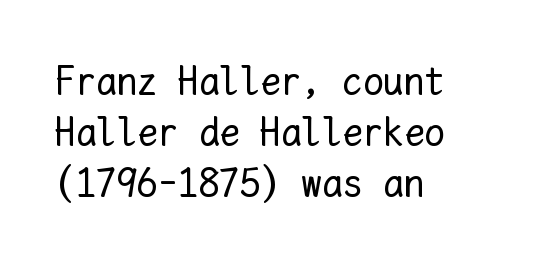
The image shows 41 px regular-weight type, upright, monospaced; set left-aligned, line spacing 1.24x, normal letter spacing, not underlined; low stroke contrast and a medium x-height.
